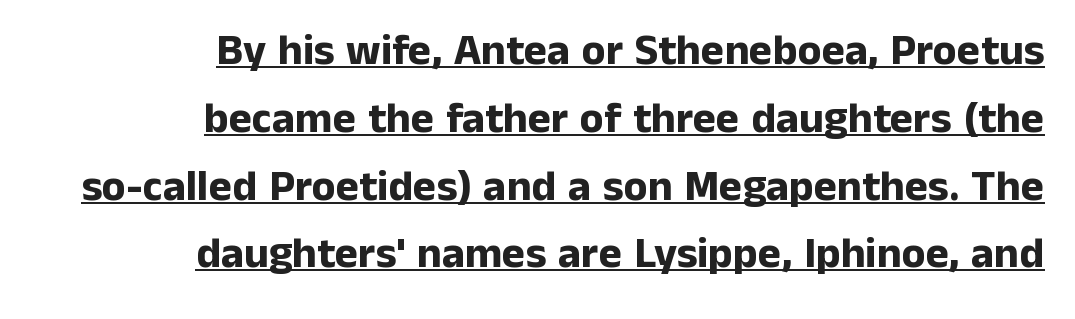
The image shows 44 px bold sans-serif type, upright; set right-aligned, normal line spacing (1.54x), normal letter spacing, underlined; low stroke contrast and a medium x-height.
